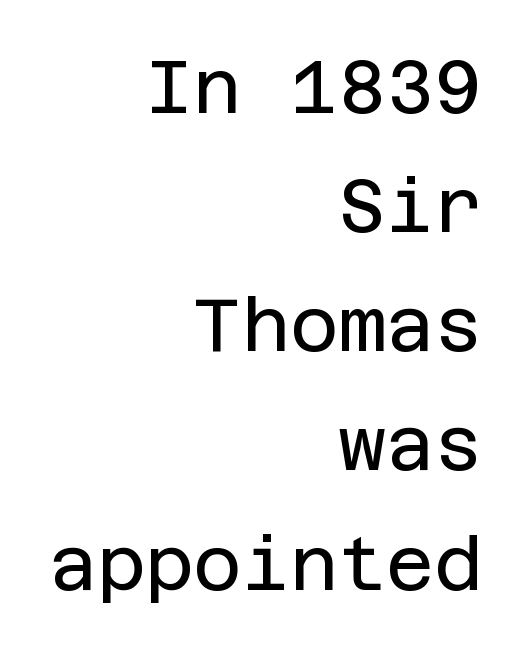
The image shows 74 px regular-weight sans-serif type, upright; set right-aligned, normal line spacing (1.61x), normal letter spacing, not underlined; low stroke contrast and a large x-height.
